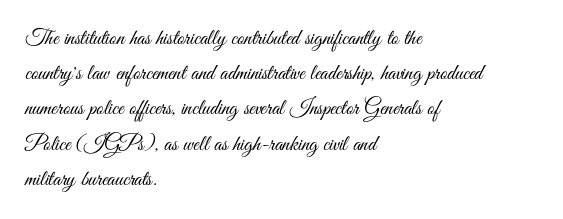
A quiet, ordinary-to-light weight characterises the typeface. Default kerning and tracking; the words read as compact shapes. These lines stack with their left ends in a neat column. The leading is moderate, giving the passage an even texture.
